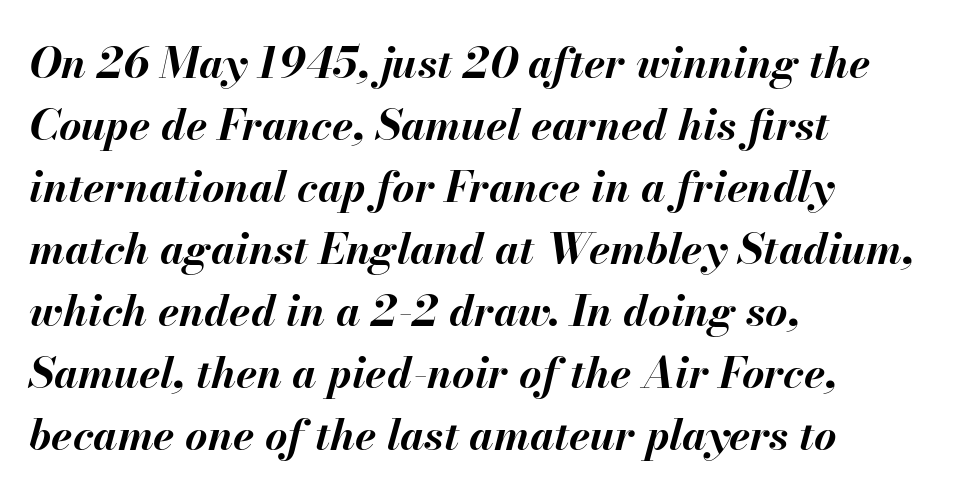
The image shows 43 px bold type, italic (leaning right); set left-aligned, normal line spacing (1.44x), normal letter spacing, not underlined; medium stroke contrast and a small x-height.
